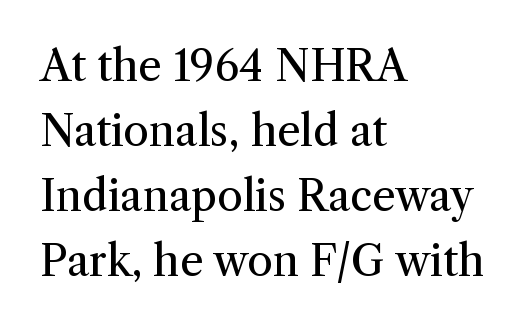
The image shows 42 px regular-weight serif type, upright; set left-aligned, normal line spacing (1.55x), normal letter spacing, not underlined; medium stroke contrast and a medium x-height.
